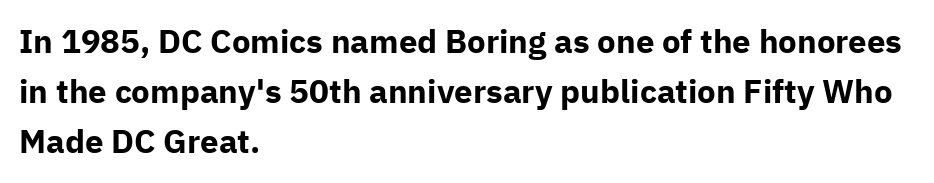
Q: Is the text bold? A: Yes.
Q: Is the text italic (slanted)? A: No, it is upright.
Q: Is the typeface a serif or a sans-serif typeface? A: Sans-serif.
Q: Is the text underlined? A: No.
Q: How is the paragraph aligned? A: Left-aligned.
Q: Is the spacing between letters normal or unusually wide? A: Normal.
Q: Is the spacing between lines tight, normal or loose? A: Normal.
Q: Width (condensed, normal, or wide)? A: Normal.
Q: Stroke contrast? A: Low.
Q: x-height? A: Medium.
Q: Monospaced? A: No.
